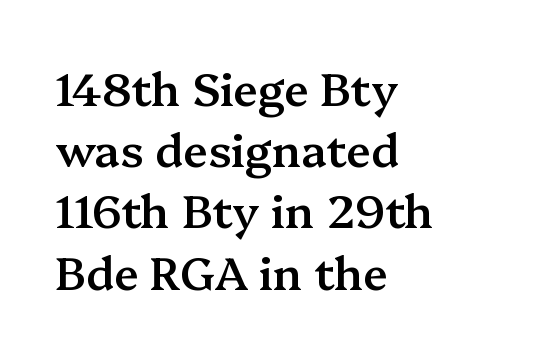
{"serif": "yes", "italic": "no", "bold": "semi", "weight": "semibold", "width": "normal", "stroke_contrast": "medium", "x_height": "medium", "monospaced": "no", "underline": "no", "align": "left", "line_spacing": "normal", "line_spacing_ratio": 1.36, "letter_spacing": "normal", "letter_spacing_em": 0.0, "glyph_px": 45}
